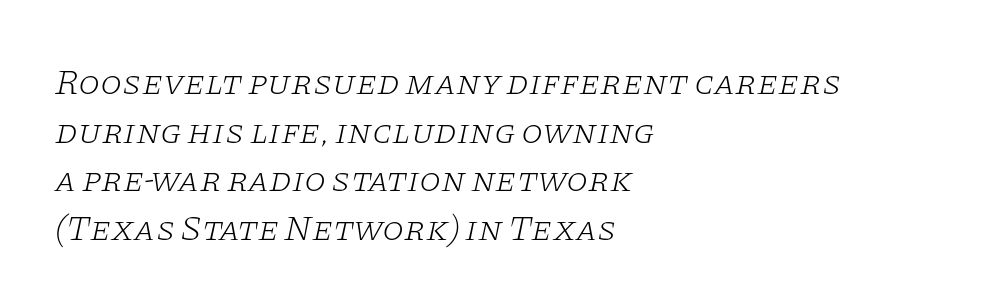
The image shows 35 px light, wide serif type, italic (leaning right); set left-aligned, normal line spacing (1.39x), normal letter spacing, not underlined; low stroke contrast and a large x-height.
